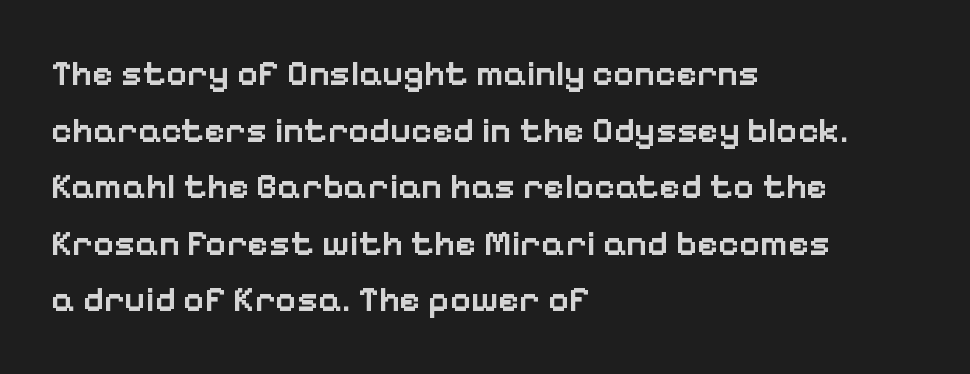
This is the regular roman posture of the typeface. Leftover space on each line is placed entirely after the last word. The typeface chosen for these lines omits serifs. How would I describe the line gaps? Plain and ordinary.
